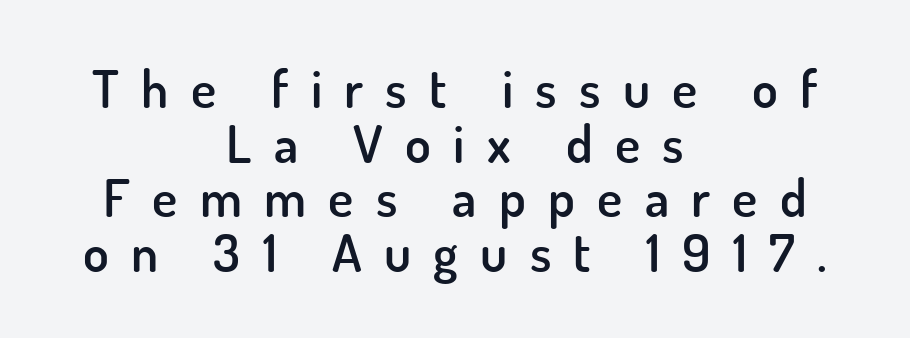
{"serif": "no", "italic": "no", "bold": "semi", "weight": "semibold", "width": "normal", "stroke_contrast": "low", "x_height": "small", "monospaced": "no", "underline": "no", "align": "center", "line_spacing": "tight", "line_spacing_ratio": 1.03, "letter_spacing": "wide", "letter_spacing_em": 0.42, "glyph_px": 53}
